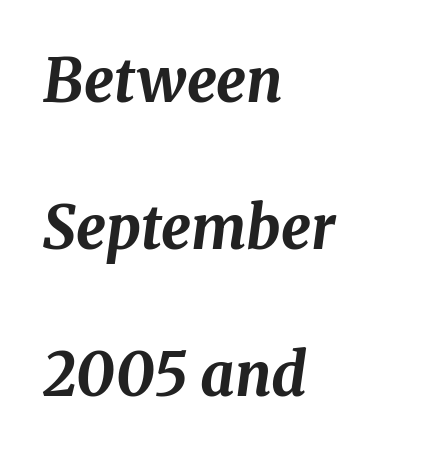
{"italic": "yes", "lean": "right", "slant_degrees": 8, "bold": "yes", "weight": "bold", "width": "normal", "stroke_contrast": "medium", "x_height": "medium", "monospaced": "no", "underline": "no", "align": "left", "line_spacing": "loose", "line_spacing_ratio": 2.49, "letter_spacing": "normal", "letter_spacing_em": 0.0, "glyph_px": 59}
